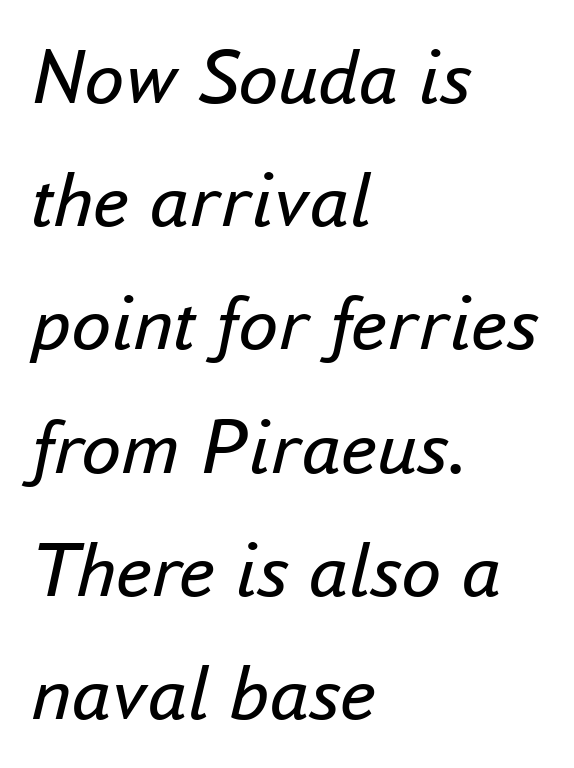
Q: Is the text bold? A: No.
Q: Is the text italic (slanted)? A: Yes, it leans right by about 16 degrees.
Q: Is the text underlined? A: No.
Q: How is the paragraph aligned? A: Left-aligned.
Q: Is the spacing between letters normal or unusually wide? A: Normal.
Q: Is the spacing between lines tight, normal or loose? A: Normal.
Q: Width (condensed, normal, or wide)? A: Normal.
Q: Stroke contrast? A: Low.
Q: x-height? A: Small.
Q: Monospaced? A: No.
